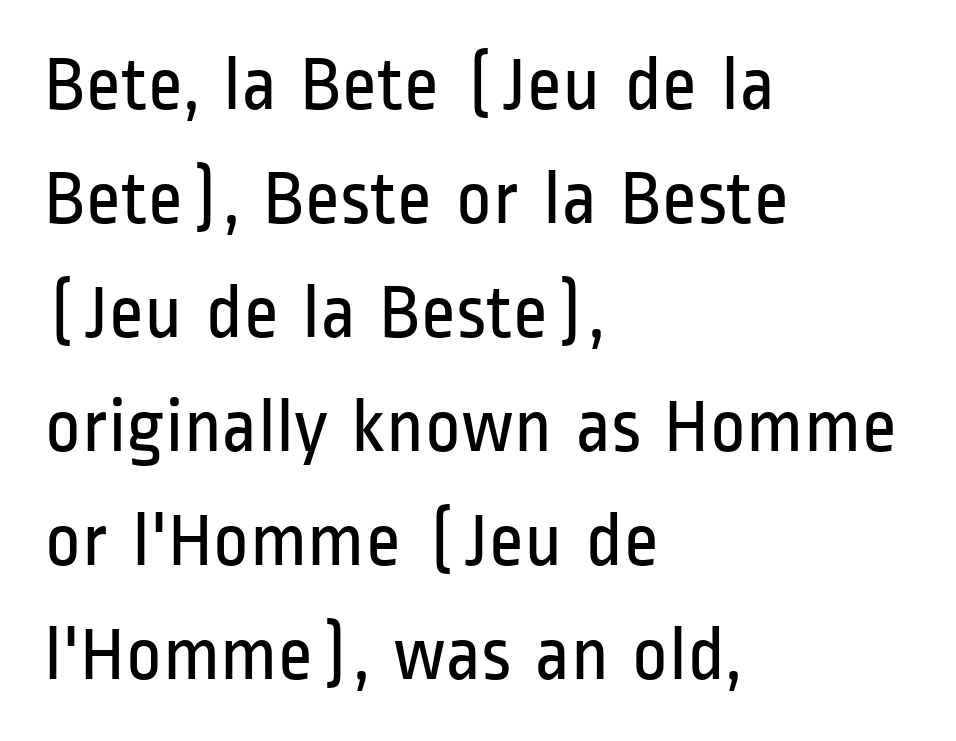
The image shows 77 px regular-weight, condensed sans-serif type, upright; set left-aligned, normal line spacing (1.48x), normal letter spacing, not underlined; low stroke contrast and a medium x-height.
